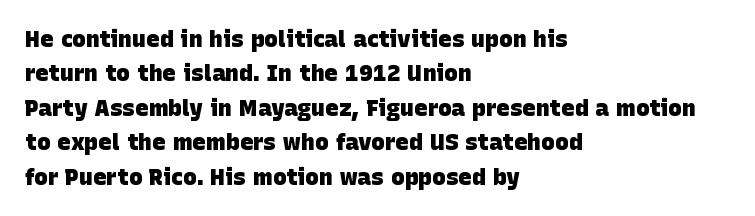
The image shows 23 px bold type; set left-aligned, normal line spacing (1.5x), normal letter spacing, not underlined.
